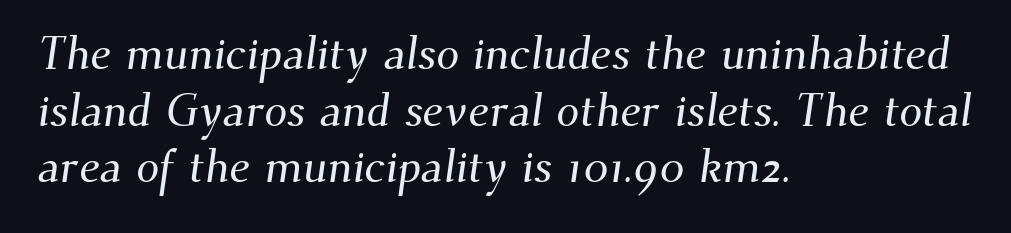
Q: Is the typeface a serif or a sans-serif typeface? A: Serif.
Q: Is the text underlined? A: No.
Q: How is the paragraph aligned? A: Left-aligned.
Q: Is the spacing between letters normal or unusually wide? A: Normal.
Q: Width (condensed, normal, or wide)? A: Normal.
Q: Stroke contrast? A: Medium.
Q: x-height? A: Small.
Q: Monospaced? A: No.
